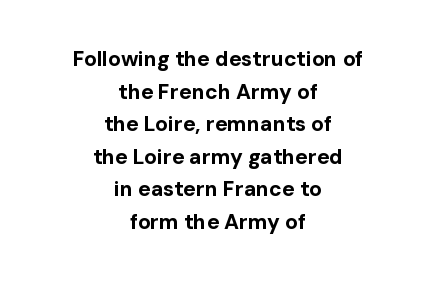
The image shows 21 px bold type, upright; set centered, normal line spacing (1.55x), normal letter spacing, not underlined.
